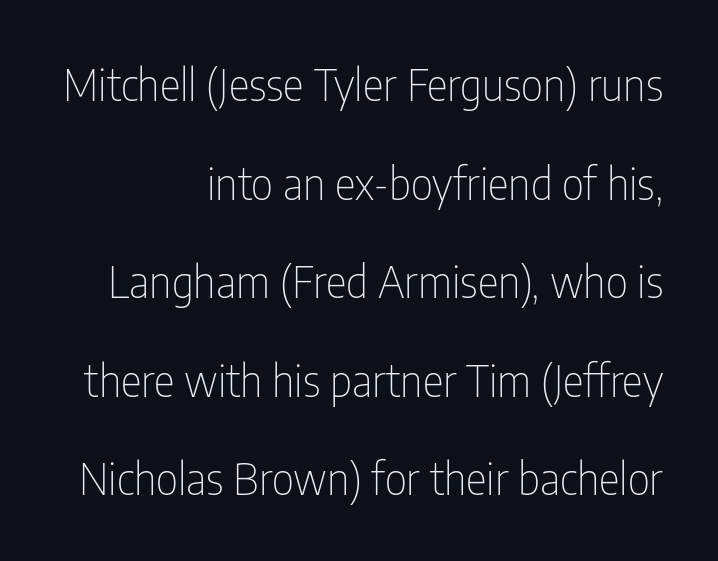
{"serif": "no", "italic": "no", "bold": "no", "weight": "thin", "width": "condensed", "stroke_contrast": "low", "x_height": "medium", "monospaced": "no", "underline": "no", "align": "right", "line_spacing": "loose", "line_spacing_ratio": 2.24, "letter_spacing": "normal", "letter_spacing_em": 0.0, "glyph_px": 44}
